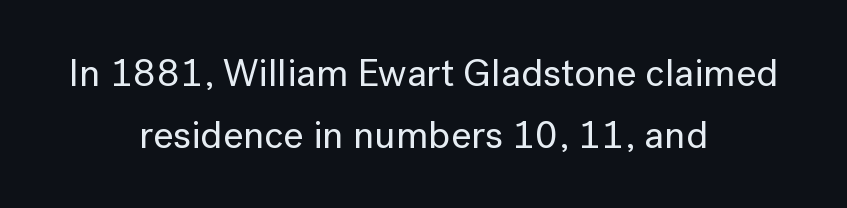
The image shows 39 px sans-serif type, upright; set centered, normal line spacing (1.59x), normal letter spacing, not underlined; low stroke contrast and a medium x-height.
